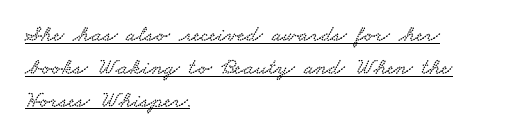
The image shows 23 px text type; set left-aligned, normal line spacing (1.43x), normal letter spacing, underlined.
